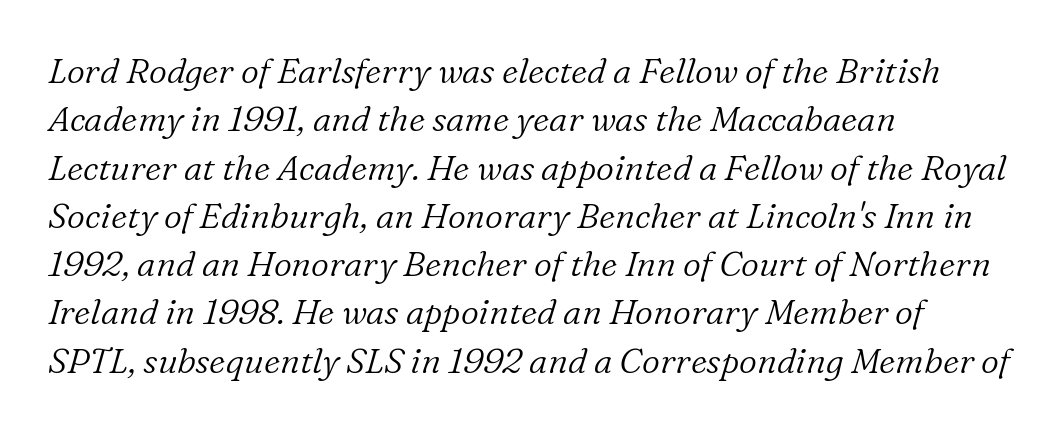
{"serif": "yes", "italic": "yes", "lean": "right", "slant_degrees": 16, "bold": "no", "weight": "light", "width": "normal", "stroke_contrast": "low", "x_height": "medium", "monospaced": "no", "underline": "no", "align": "left", "line_spacing": "normal", "line_spacing_ratio": 1.38, "letter_spacing": "normal", "letter_spacing_em": 0.0, "glyph_px": 35}
